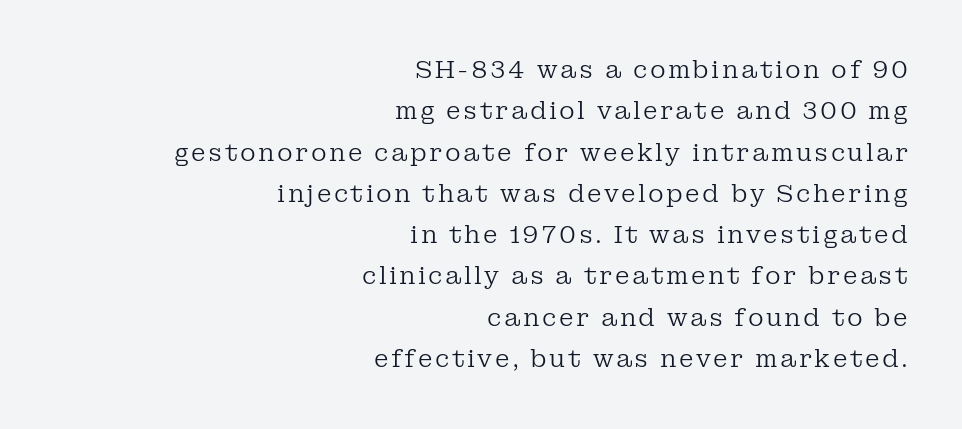
{"italic": "no", "bold": "no", "underline": "no", "align": "right", "line_spacing_ratio": 1.72, "glyph_px": 24}
